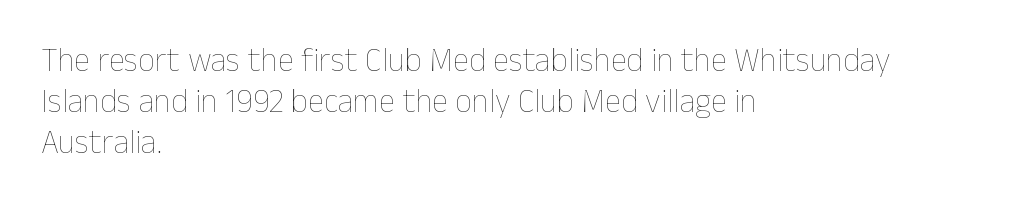
{"italic": "no", "bold": "no", "weight": "thin", "width": "normal", "stroke_contrast": "low", "x_height": "medium", "monospaced": "no", "underline": "no", "align": "left", "line_spacing": "normal", "line_spacing_ratio": 1.25, "letter_spacing": "normal", "letter_spacing_em": 0.0, "glyph_px": 33}
